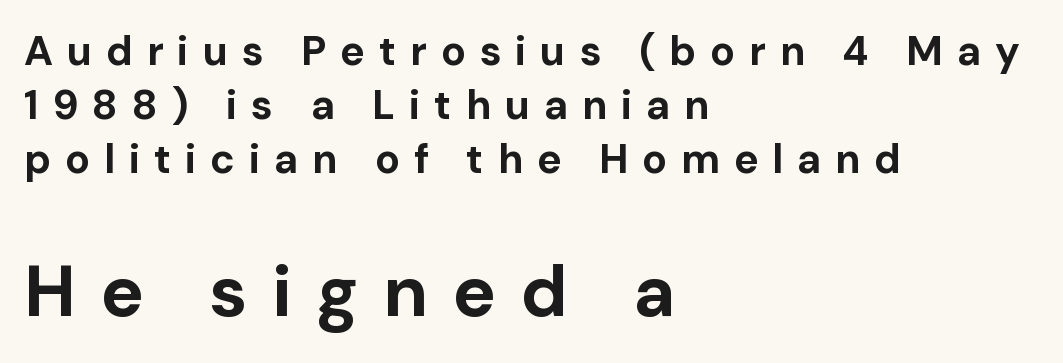
One glance says typical: line gaps are just what's usual. This rendering employs a face without finishing strokes, i.e., a sans-serif. The letters in the lower block stand taller than those in the block above. Short note: letters widely spaced. Notice how the stems are strictly vertical — no italics here. This is heavy type, rendered in bold.
